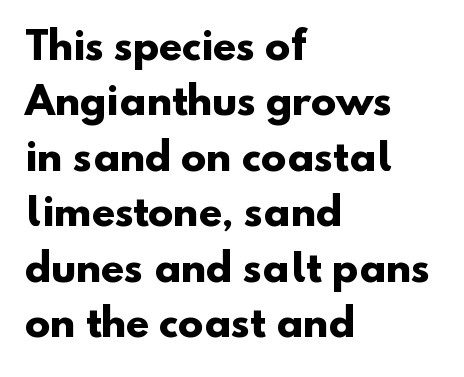
The image shows 38 px heavy sans-serif type; set left-aligned, normal line spacing (1.46x), normal letter spacing, not underlined; low stroke contrast and a small x-height.
